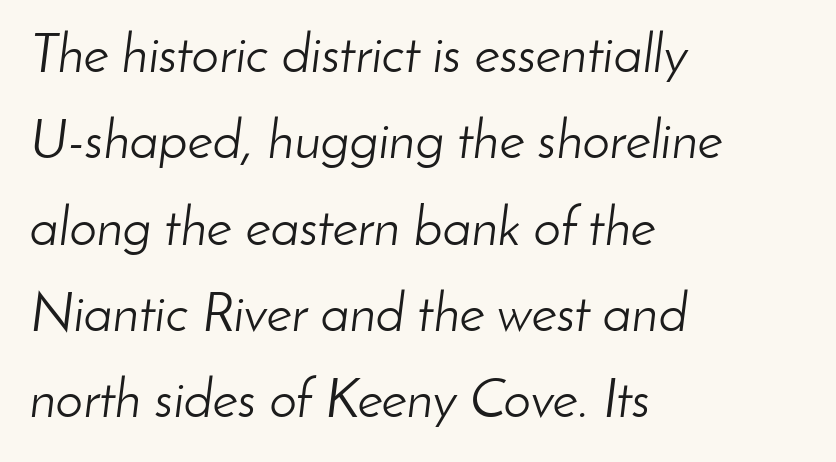
{"italic": "yes", "lean": "right", "slant_degrees": 8, "bold": "no", "weight": "light", "width": "normal", "stroke_contrast": "low", "x_height": "small", "monospaced": "no", "underline": "no", "align": "left", "line_spacing": "normal", "line_spacing_ratio": 1.57, "letter_spacing": "normal", "letter_spacing_em": 0.0, "glyph_px": 55}
